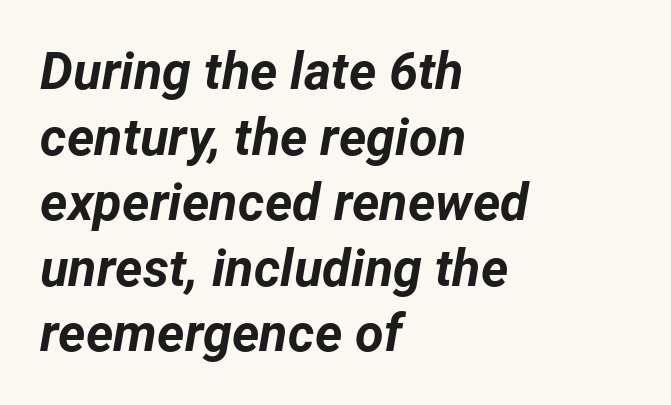
Q: Is the text bold? A: Yes.
Q: Is the text italic (slanted)? A: Yes, it leans right by about 12 degrees.
Q: Is the text underlined? A: No.
Q: How is the paragraph aligned? A: Left-aligned.
Q: Is the spacing between letters normal or unusually wide? A: Normal.
Q: Is the spacing between lines tight, normal or loose? A: Normal.
Q: Width (condensed, normal, or wide)? A: Normal.
Q: Stroke contrast? A: Low.
Q: x-height? A: Medium.
Q: Monospaced? A: No.
